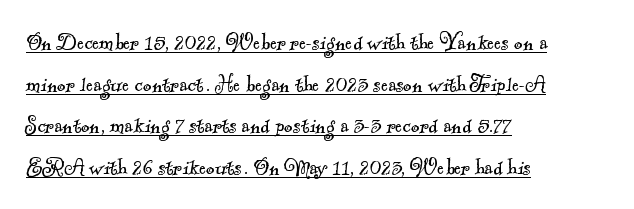
Left-aligned paragraph, ragged on the right. The lines sit at an ordinary, default distance from one another. Students, observe the line beneath the letters — that is underlining. Tracking here is standard; glyphs follow each other at the usual distance. This is not heavy type; no bold has been used.
